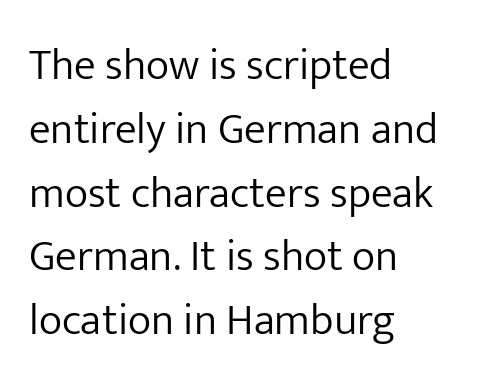
The image shows 44 px light sans-serif type, upright; set left-aligned, normal line spacing (1.45x), normal letter spacing, not underlined; low stroke contrast and a medium x-height.
